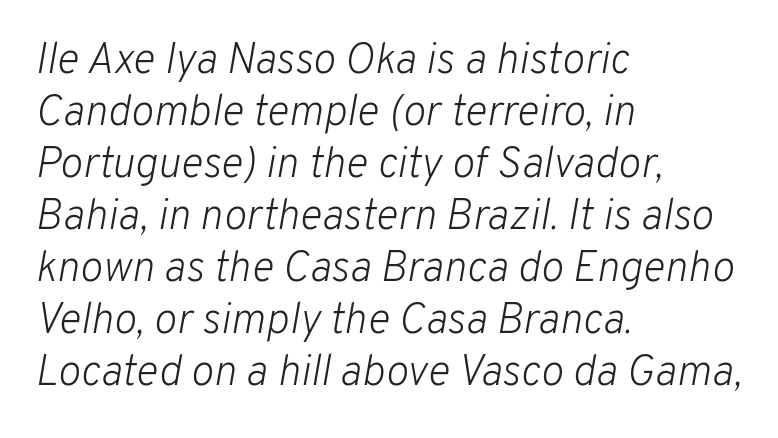
Q: Is the text bold? A: No.
Q: Is the text italic (slanted)? A: Yes, it leans right by about 10 degrees.
Q: Is the text underlined? A: No.
Q: How is the paragraph aligned? A: Left-aligned.
Q: Is the spacing between letters normal or unusually wide? A: Normal.
Q: Width (condensed, normal, or wide)? A: Normal.
Q: Stroke contrast? A: Low.
Q: x-height? A: Medium.
Q: Monospaced? A: No.
